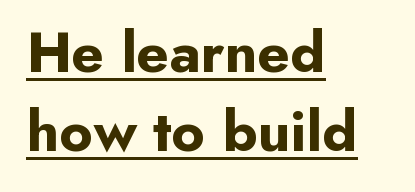
The image shows 59 px bold sans-serif type, upright; set left-aligned, normal line spacing (1.34x), normal letter spacing, underlined; low stroke contrast and a small x-height.
